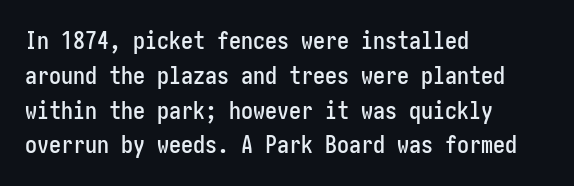
{"italic": "no", "underline": "no", "align": "left", "line_spacing": "normal", "line_spacing_ratio": 1.45, "letter_spacing": "normal", "letter_spacing_em": 0.0, "glyph_px": 24}
